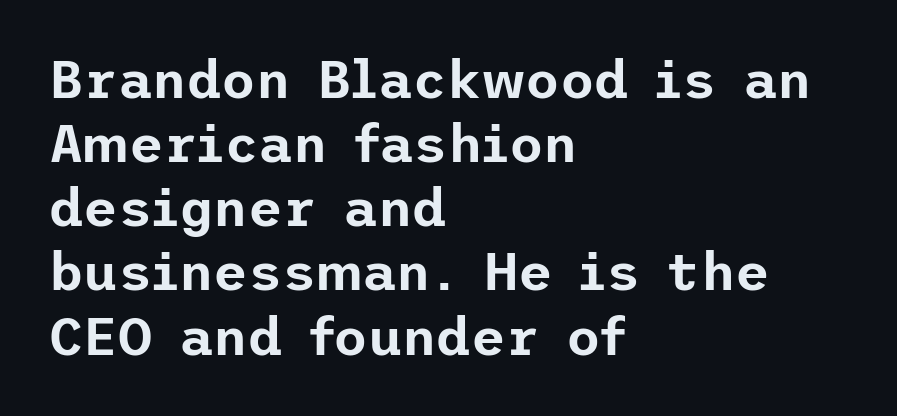
{"serif": "no", "italic": "no", "width": "normal", "stroke_contrast": "low", "x_height": "medium", "underline": "no", "align": "left", "line_spacing_ratio": 1.21, "letter_spacing": "normal", "letter_spacing_em": 0.0, "glyph_px": 53}
